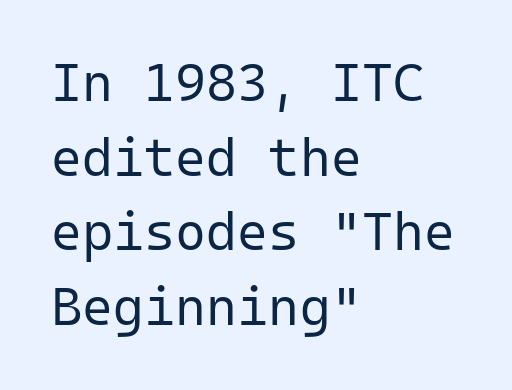
The image shows 53 px regular-weight sans-serif type, upright, monospaced; set left-aligned, normal line spacing (1.41x), normal letter spacing, not underlined; low stroke contrast and a medium x-height.
